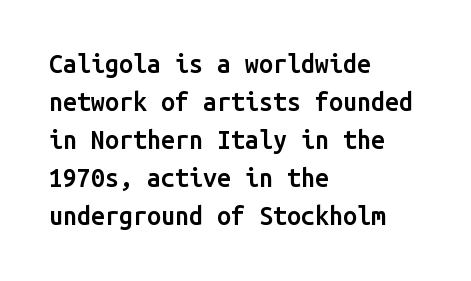
A roman cut, with each character standing at attention. The type is set solid horizontally, with unmodified tracking. These lines stack with their left ends in a neat column. Each glyph is drawn with semibold strokes, heavier than normal yet not fully bold.
